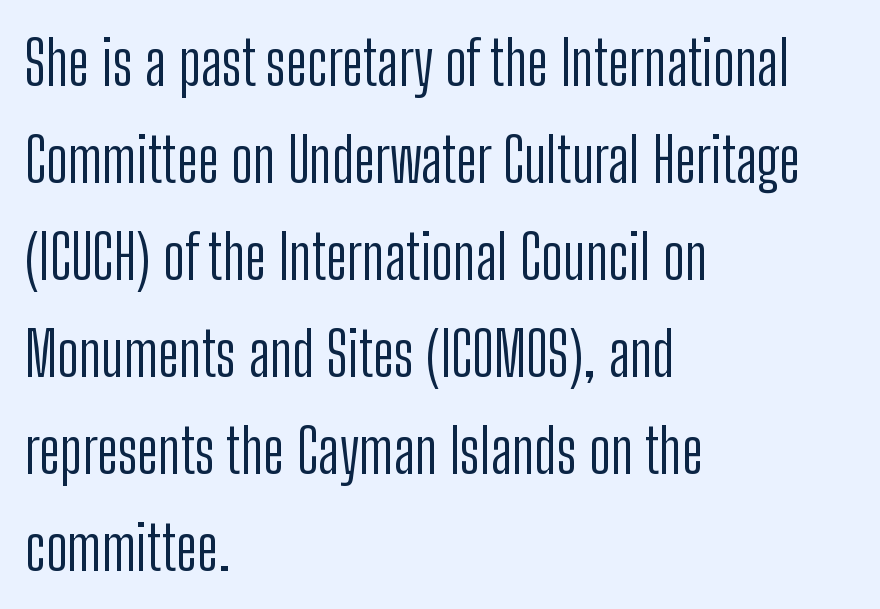
The passage shown is not underscored anywhere. The rendering anchors every line to the left-hand side. Does the lettering tilt? It doesn't — this is upright. Here the glyphs are tracked normally, forming tight word shapes. Grotesque or geometric, the face here clearly has no serifs. The line-height multiplier appears to be the usual default.
